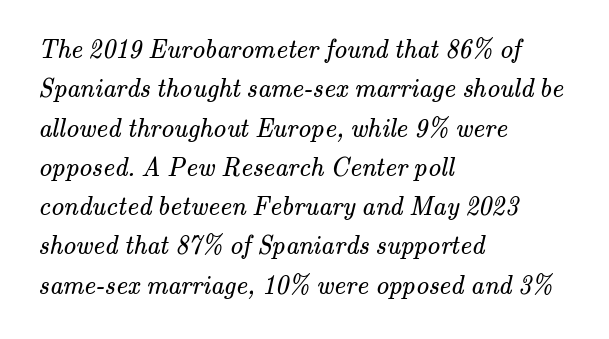
The image shows 26 px text type; set left-aligned, normal line spacing (1.51x), normal letter spacing, not underlined.
